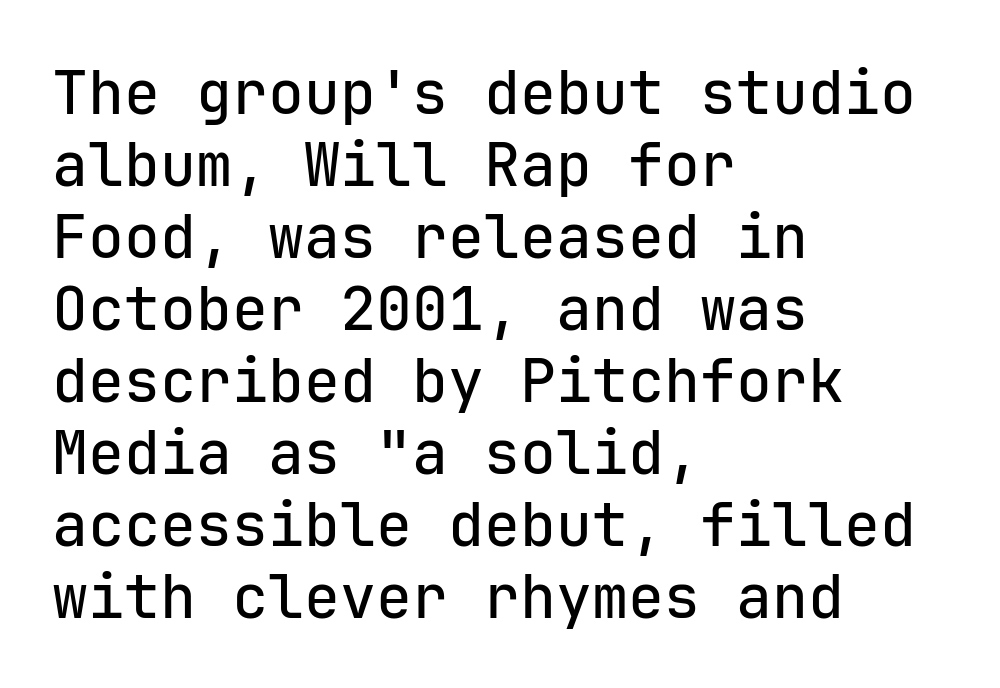
Q: Is the text italic (slanted)? A: No, it is upright.
Q: Is the typeface a serif or a sans-serif typeface? A: Sans-serif.
Q: Is the text underlined? A: No.
Q: How is the paragraph aligned? A: Left-aligned.
Q: Is the spacing between letters normal or unusually wide? A: Normal.
Q: Width (condensed, normal, or wide)? A: Normal.
Q: Stroke contrast? A: Low.
Q: x-height? A: Medium.
Q: Monospaced? A: Yes.
